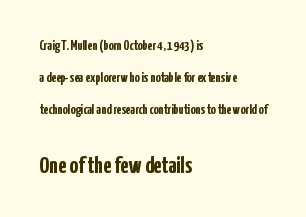
{"italic": "no", "bold": "yes", "underline": "no", "align": "left", "line_spacing": "loose", "line_spacing_ratio": 2.3, "letter_spacing": "normal", "letter_spacing_em": 0.0, "larger_block": "second", "size_ratio": 1.71, "glyph_px": 24}
